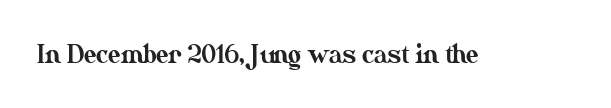
Q: Is the text italic (slanted)? A: No, it is upright.
Q: Is the text underlined? A: No.
Q: Is the spacing between letters normal or unusually wide? A: Normal.
